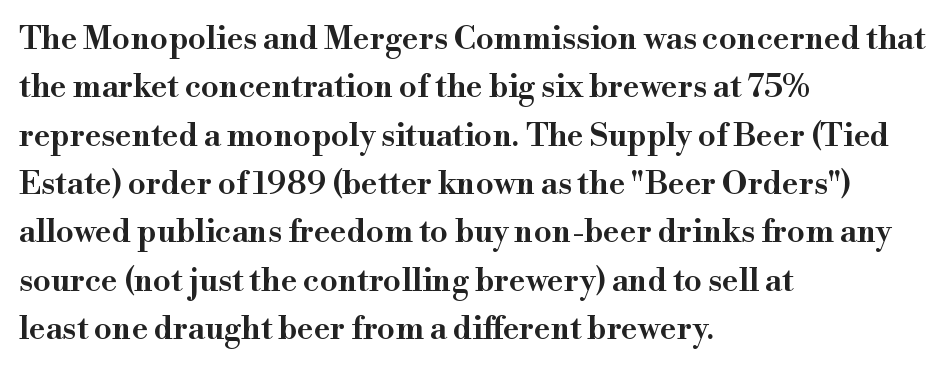
{"serif": "yes", "italic": "no", "bold": "semi", "weight": "semibold", "width": "normal", "stroke_contrast": "high", "x_height": "small", "monospaced": "no", "underline": "no", "align": "left", "line_spacing": "normal", "line_spacing_ratio": 1.51, "letter_spacing": "normal", "letter_spacing_em": 0.0, "glyph_px": 32}
